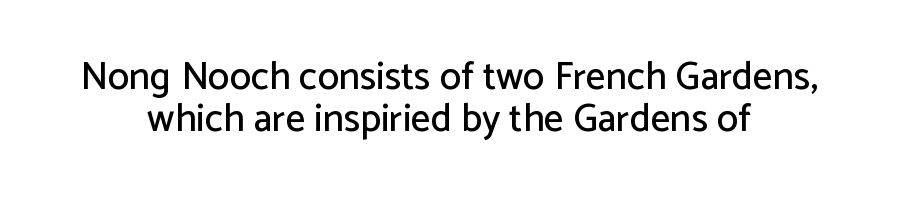
The image shows 39 px sans-serif type, upright; set centered, tight line spacing (1.07x), normal letter spacing, not underlined; low stroke contrast and a medium x-height.
